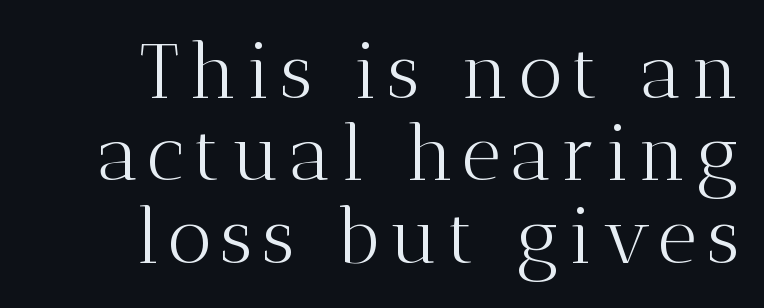
{"serif": "yes", "italic": "no", "bold": "no", "weight": "light", "width": "normal", "stroke_contrast": "medium", "x_height": "medium", "monospaced": "no", "underline": "no", "align": "right", "line_spacing": "tight", "line_spacing_ratio": 1.07, "glyph_px": 77}
